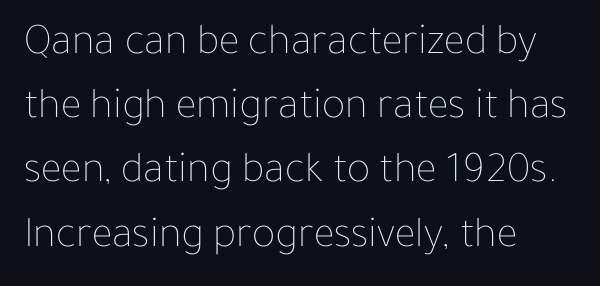
The face used here is proportionally spaced, like ordinary book or web type. If you drew a ruler down the left edge, every line would touch it. Stems and bowls with no extra thickness — not bold. These lines were composed using upright roman letters. The zone under the glyphs is completely vacant. The face used here is rendered with its standard letterfit.
